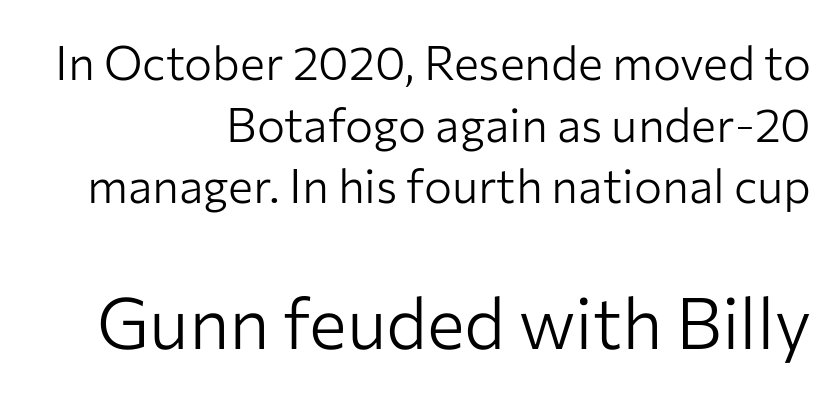
Q: Is the text bold? A: No.
Q: Is the text italic (slanted)? A: No, it is upright.
Q: Is the typeface a serif or a sans-serif typeface? A: Sans-serif.
Q: Is the text underlined? A: No.
Q: How is the paragraph aligned? A: Right-aligned.
Q: Is the spacing between letters normal or unusually wide? A: Normal.
Q: Is the spacing between lines tight, normal or loose? A: Normal.
Q: Which block of text is set in a larger size, the first (top) or the second (bottom)? A: The second (bottom) one.
Q: Width (condensed, normal, or wide)? A: Normal.
Q: Stroke contrast? A: Low.
Q: x-height? A: Medium.
Q: Monospaced? A: No.
